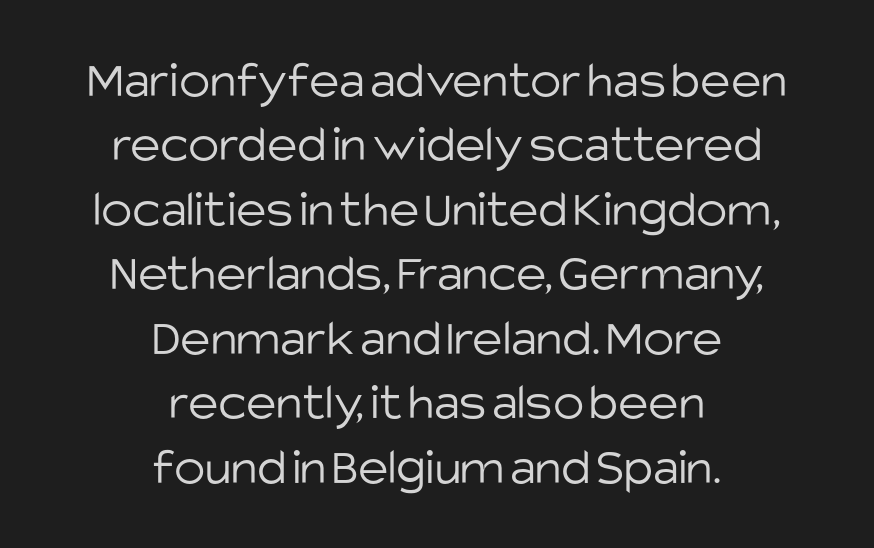
The image shows 52 px light sans-serif type, upright; set centered, line spacing 1.24x, normal letter spacing, not underlined; low stroke contrast and a large x-height.
